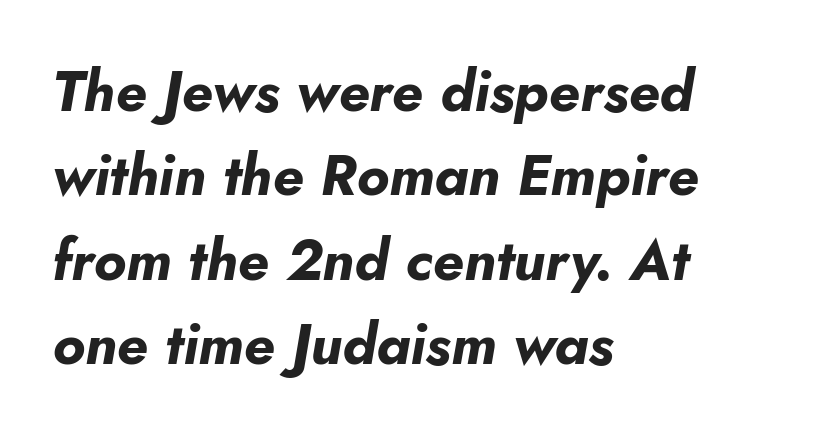
Q: Is the text bold? A: Yes.
Q: Is the text italic (slanted)? A: Yes, it leans right by about 10 degrees.
Q: Is the text underlined? A: No.
Q: How is the paragraph aligned? A: Left-aligned.
Q: Is the spacing between letters normal or unusually wide? A: Normal.
Q: Is the spacing between lines tight, normal or loose? A: Normal.
Q: Width (condensed, normal, or wide)? A: Normal.
Q: Stroke contrast? A: Low.
Q: x-height? A: Small.
Q: Monospaced? A: No.
